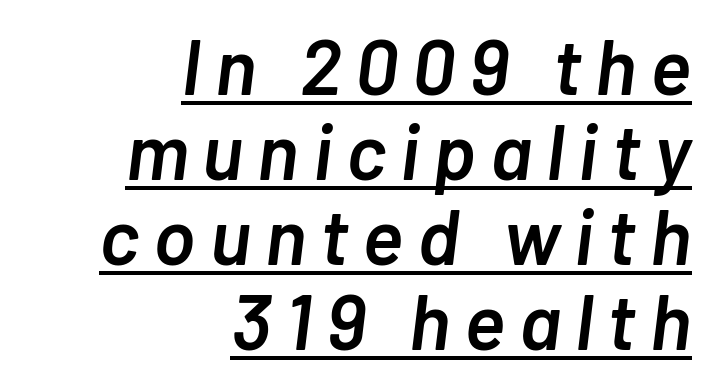
A student would call this right alignment; a typographer would say flush right, rag left. This sample has the flowing, uneven cadence of proportional lettering. This is moderately heavy type, rendered in semibold. The passage shown stacks its lines with hardly any gap. Compared with undecorated copy, this sample adds a rule below the words. Posture: slanted.
